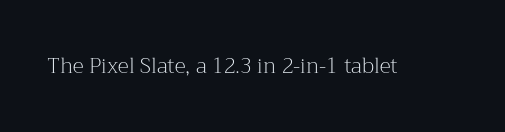
Q: Is the text bold? A: No.
Q: Is the text italic (slanted)? A: No, it is upright.
Q: Is the text underlined? A: No.
Q: Is the spacing between letters normal or unusually wide? A: Normal.
